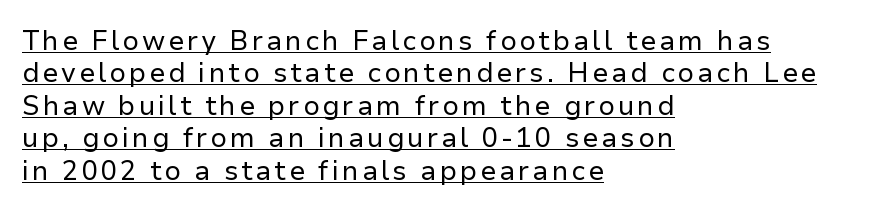
The image shows 27 px text type, upright; set left-aligned, line spacing 1.2x, underlined.
